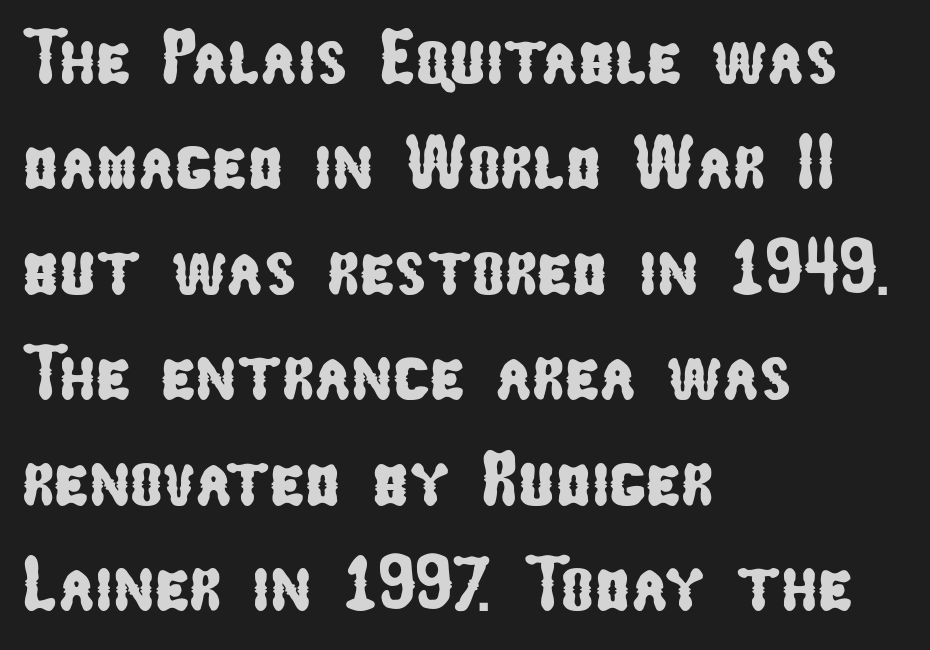
The image shows 77 px condensed sans-serif type; set left-aligned, normal line spacing (1.37x), normal letter spacing, not underlined; low stroke contrast and a medium x-height.
